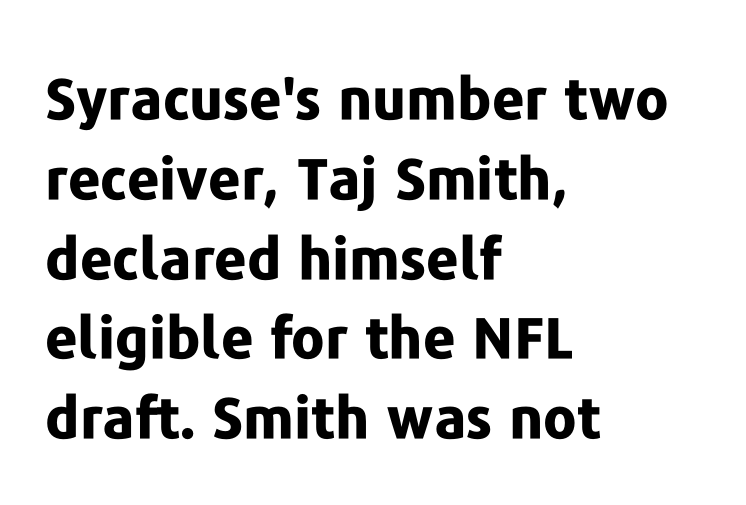
Q: Is the text bold? A: Yes.
Q: Is the text italic (slanted)? A: No, it is upright.
Q: Is the typeface a serif or a sans-serif typeface? A: Sans-serif.
Q: Is the text underlined? A: No.
Q: How is the paragraph aligned? A: Left-aligned.
Q: Is the spacing between letters normal or unusually wide? A: Normal.
Q: Is the spacing between lines tight, normal or loose? A: Normal.
Q: Width (condensed, normal, or wide)? A: Normal.
Q: Stroke contrast? A: Low.
Q: x-height? A: Medium.
Q: Monospaced? A: No.
